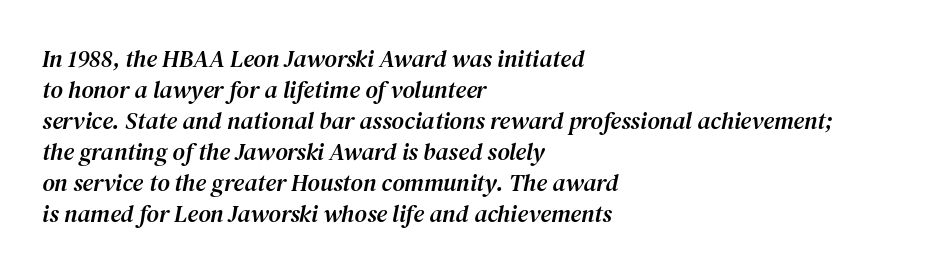
The image shows 24 px text type, italic (leaning right); set left-aligned, normal line spacing (1.29x), normal letter spacing, not underlined.
